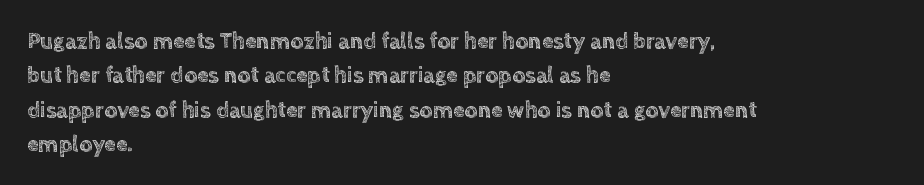
Q: Is the text italic (slanted)? A: No, it is upright.
Q: Is the text underlined? A: No.
Q: How is the paragraph aligned? A: Left-aligned.
Q: Is the spacing between letters normal or unusually wide? A: Normal.
Q: Is the spacing between lines tight, normal or loose? A: Normal.
